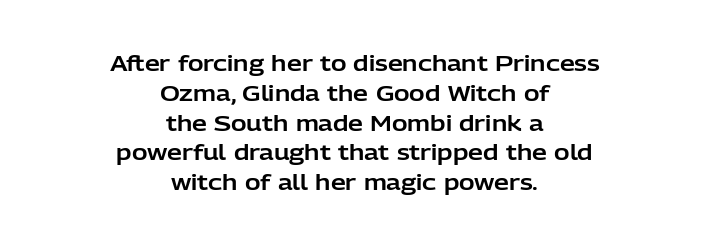
The image shows 21 px text type, upright; set centered, normal line spacing (1.42x), normal letter spacing, not underlined.
